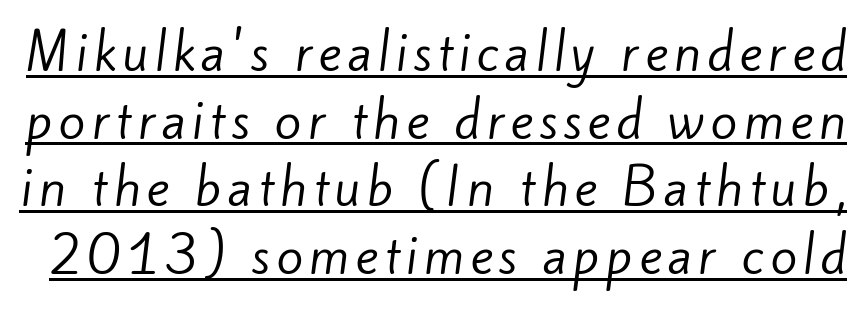
The image shows 49 px regular-weight sans-serif type; set normal line spacing (1.38x), underlined; low stroke contrast and a small x-height.
